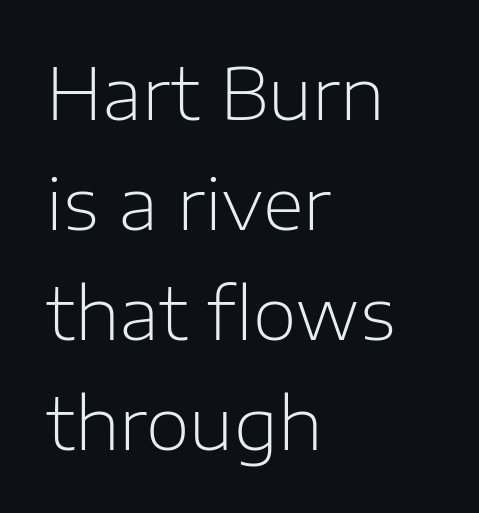
Q: Is the text bold? A: No.
Q: Is the text italic (slanted)? A: No, it is upright.
Q: Is the typeface a serif or a sans-serif typeface? A: Sans-serif.
Q: Is the text underlined? A: No.
Q: How is the paragraph aligned? A: Left-aligned.
Q: Is the spacing between letters normal or unusually wide? A: Normal.
Q: Is the spacing between lines tight, normal or loose? A: Normal.
Q: Width (condensed, normal, or wide)? A: Normal.
Q: Stroke contrast? A: Low.
Q: x-height? A: Medium.
Q: Monospaced? A: No.
